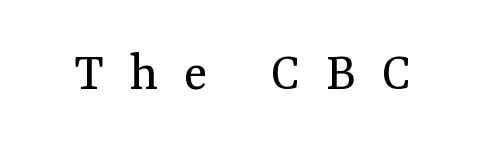
A typesetter would call this heavily tracked-out type. The face looks like a standard text weight, possibly lighter. The foot of each line stays bare and open. The rendering shows small feet on the letterforms — a serif design. A roman cut, with each character standing at attention.
